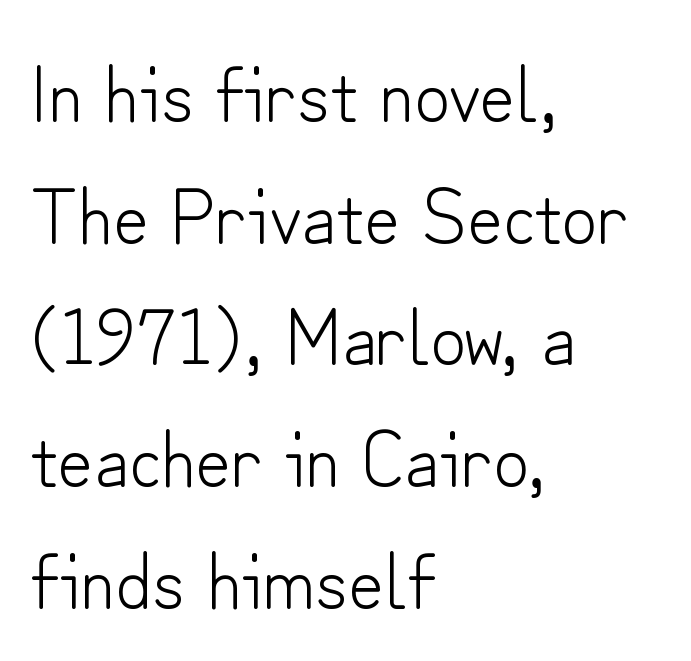
{"serif": "no", "italic": "no", "bold": "no", "weight": "light", "width": "normal", "stroke_contrast": "low", "x_height": "small", "monospaced": "no", "underline": "no", "align": "left", "line_spacing": "normal", "line_spacing_ratio": 1.56, "letter_spacing": "normal", "letter_spacing_em": 0.0, "glyph_px": 78}
